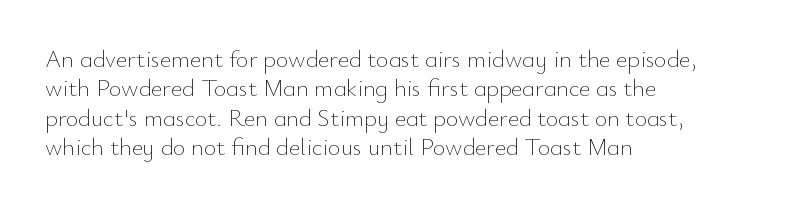
Notice how the stems are strictly vertical — no italics here. Standard letterfit; no display-style spreading of the glyphs. The space beneath each line is pristine and unruled. Counters stay open thanks to moderate or lighter strokes. A classic flush-left, rag-right setting is used for this passage.
